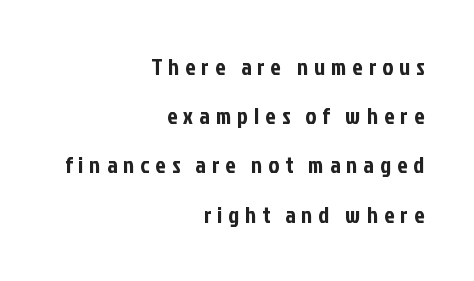
Q: Is the text italic (slanted)? A: No, it is upright.
Q: Is the text underlined? A: No.
Q: How is the paragraph aligned? A: Right-aligned.
Q: Is the spacing between letters normal or unusually wide? A: Unusually wide.
Q: Is the spacing between lines tight, normal or loose? A: Loose.
